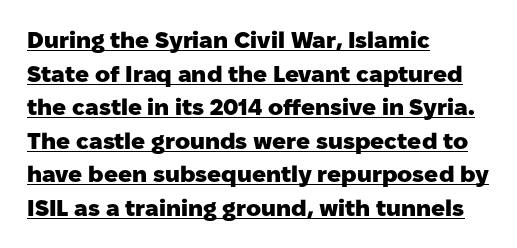
Q: Is the text bold? A: Yes.
Q: Is the text italic (slanted)? A: No, it is upright.
Q: Is the text underlined? A: Yes.
Q: How is the paragraph aligned? A: Left-aligned.
Q: Is the spacing between letters normal or unusually wide? A: Normal.
Q: Is the spacing between lines tight, normal or loose? A: Normal.
